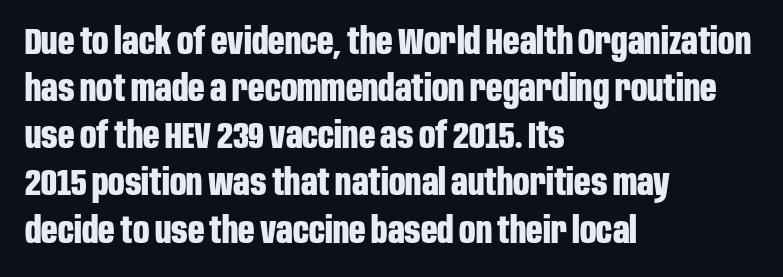
Q: Is the text bold? A: Yes.
Q: Is the text italic (slanted)? A: No, it is upright.
Q: Is the typeface a serif or a sans-serif typeface? A: Sans-serif.
Q: Is the text underlined? A: No.
Q: How is the paragraph aligned? A: Left-aligned.
Q: Is the spacing between letters normal or unusually wide? A: Normal.
Q: Is the spacing between lines tight, normal or loose? A: Normal.
Q: Width (condensed, normal, or wide)? A: Condensed.
Q: Stroke contrast? A: Low.
Q: x-height? A: Large.
Q: Monospaced? A: No.
